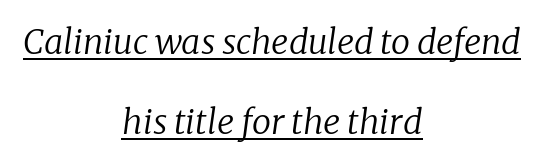
The image shows 34 px regular-weight serif type, italic (leaning right); set centered, loose line spacing (2.34x), normal letter spacing, underlined; low stroke contrast and a medium x-height.
